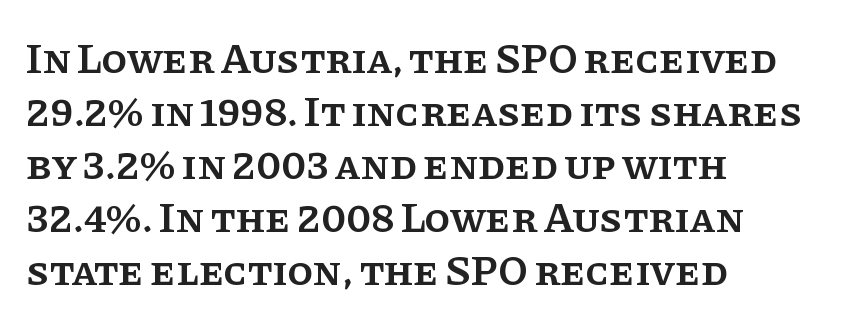
{"serif": "yes", "italic": "no", "bold": "semi", "weight": "semibold", "width": "normal", "stroke_contrast": "low", "x_height": "large", "monospaced": "no", "underline": "no", "align": "left", "line_spacing": "normal", "line_spacing_ratio": 1.26, "letter_spacing": "normal", "letter_spacing_em": 0.0, "glyph_px": 42}
